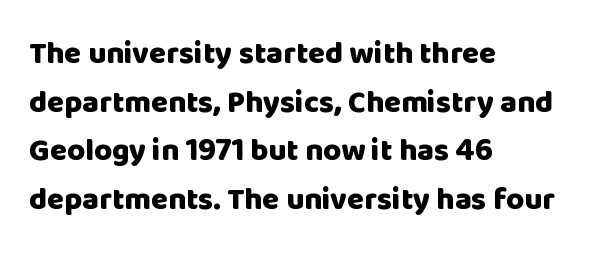
Style check: upright. Observe the absence of serifs on each vertical stroke in this sample. Heavy-handed strokes throughout: this text is bold. Line beginnings align vertically; line endings do not. Do the characters align in a grid? No, the font is proportional.
